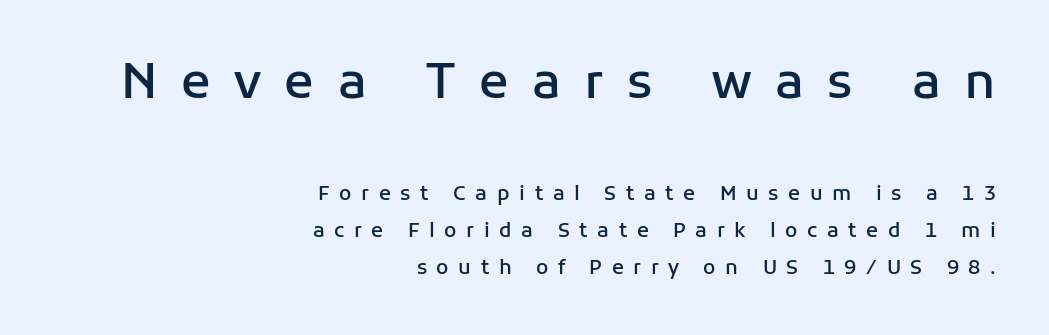
I'd call this a sans setting — the letters go barefoot. Descender tails drop into unmarked territory. A typesetter would call this heavily tracked-out type. Which chunk is bigger? The first one — the top block dwarfs the bottom. The typography opts for an upright posture over an oblique one.
